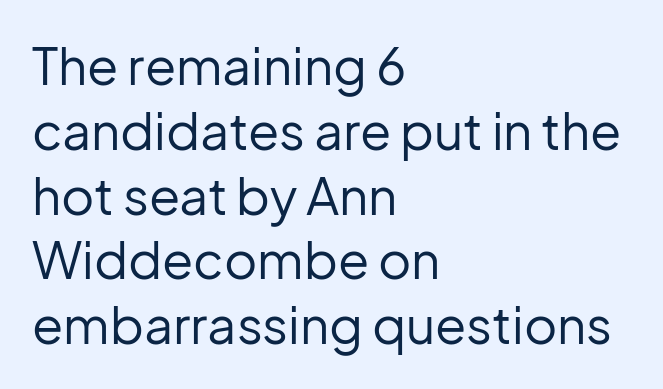
Q: Is the text bold? A: No.
Q: Is the text italic (slanted)? A: No, it is upright.
Q: Is the typeface a serif or a sans-serif typeface? A: Sans-serif.
Q: Is the text underlined? A: No.
Q: How is the paragraph aligned? A: Left-aligned.
Q: Is the spacing between letters normal or unusually wide? A: Normal.
Q: Is the spacing between lines tight, normal or loose? A: Normal.
Q: Width (condensed, normal, or wide)? A: Normal.
Q: Stroke contrast? A: Low.
Q: x-height? A: Medium.
Q: Monospaced? A: No.
